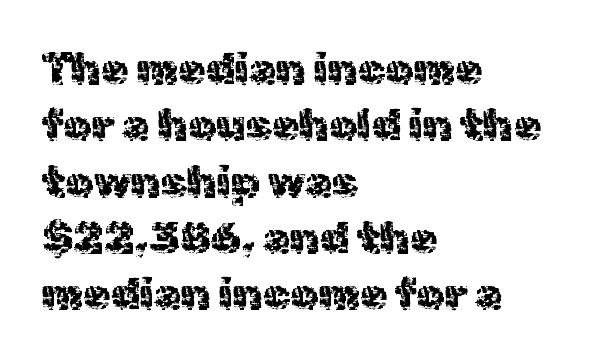
Q: Is the text italic (slanted)? A: No, it is upright.
Q: Is the typeface a serif or a sans-serif typeface? A: Sans-serif.
Q: Is the text underlined? A: No.
Q: How is the paragraph aligned? A: Left-aligned.
Q: Is the spacing between letters normal or unusually wide? A: Normal.
Q: Is the spacing between lines tight, normal or loose? A: Normal.
Q: Width (condensed, normal, or wide)? A: Normal.
Q: x-height? A: Medium.
Q: Monospaced? A: No.
